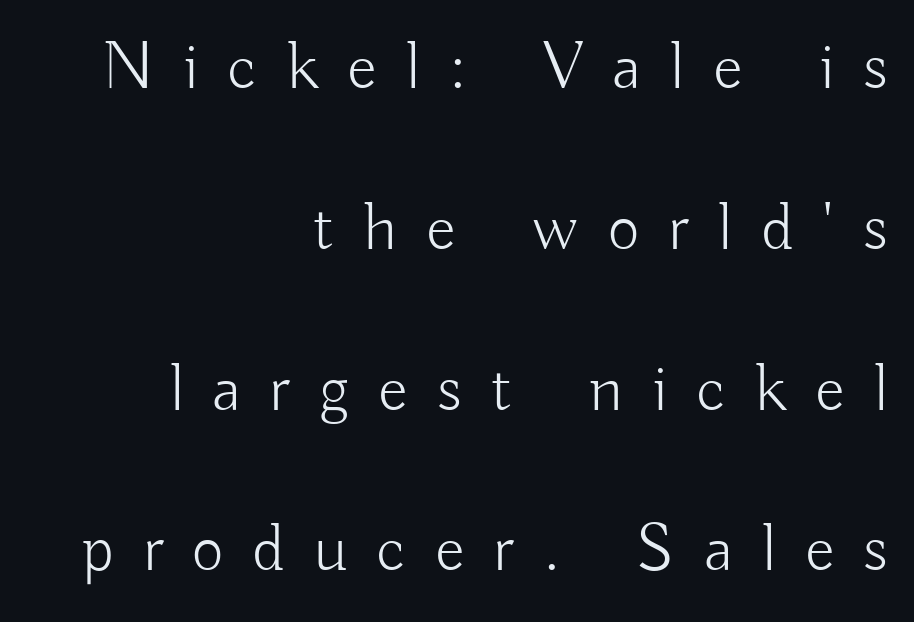
The image shows 69 px light sans-serif type, upright; set right-aligned, loose line spacing (2.33x), unusually wide letter spacing (+0.42 em), not underlined; low stroke contrast and a small x-height.
